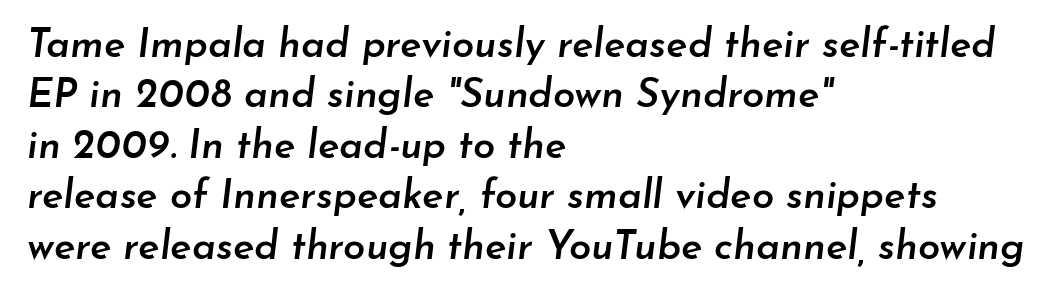
Q: Is the text bold? A: Semi-bold.
Q: Is the text italic (slanted)? A: Yes, it leans right by about 7 degrees.
Q: Is the text underlined? A: No.
Q: How is the paragraph aligned? A: Left-aligned.
Q: Is the spacing between letters normal or unusually wide? A: Normal.
Q: Is the spacing between lines tight, normal or loose? A: Normal.
Q: Width (condensed, normal, or wide)? A: Normal.
Q: Stroke contrast? A: Low.
Q: x-height? A: Small.
Q: Monospaced? A: No.
